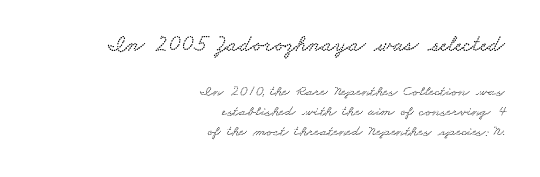
{"underline": "no", "align": "right", "line_spacing": "normal", "line_spacing_ratio": 1.36, "letter_spacing": "normal", "letter_spacing_em": 0.0, "larger_block": "first", "size_ratio": 1.53, "glyph_px": 23}
